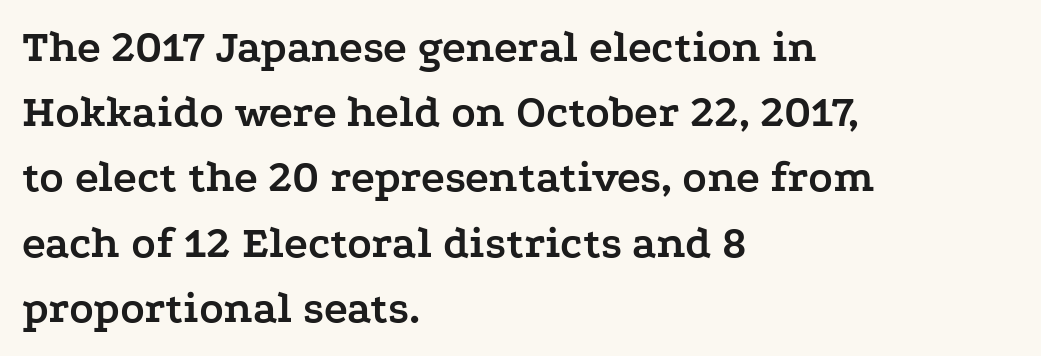
{"serif": "yes", "italic": "no", "bold": "yes", "weight": "semibold", "width": "wide", "stroke_contrast": "low", "x_height": "medium", "monospaced": "no", "underline": "no", "align": "left", "line_spacing": "normal", "line_spacing_ratio": 1.45, "letter_spacing": "normal", "letter_spacing_em": 0.0, "glyph_px": 45}
